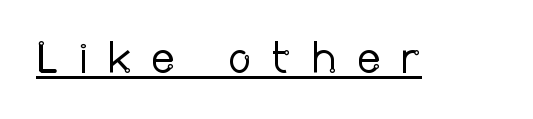
{"serif": "no", "italic": "no", "bold": "no", "weight": "regular", "width": "condensed", "stroke_contrast": "low", "x_height": "medium", "monospaced": "no", "underline": "yes", "letter_spacing": "wide", "letter_spacing_em": 0.42, "glyph_px": 46}
